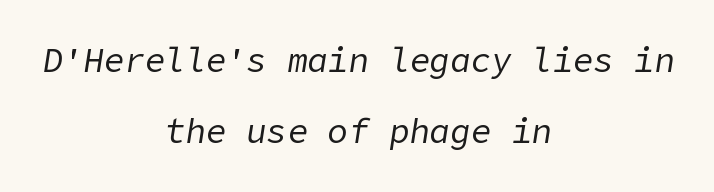
No chunkiness to these letters — they're not bold. The specimen reads as italic at a glance. This rendering leaves character spacing at its baseline value. Each new line begins a long way beneath the previous one. Each row of text sits above clean, open space.
